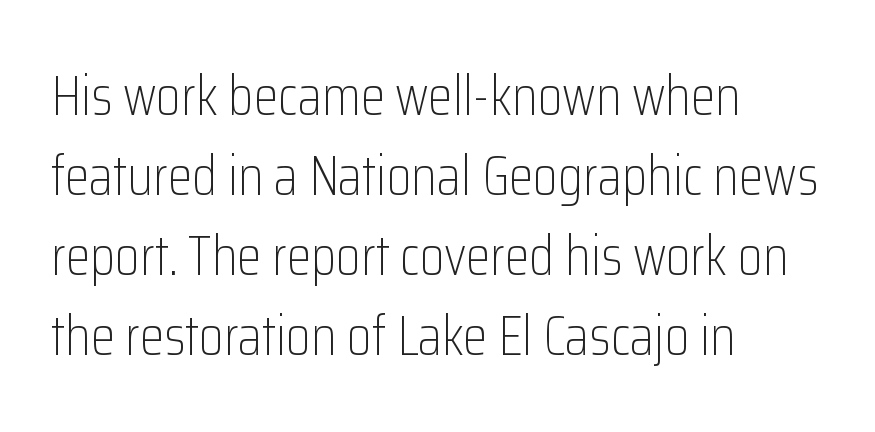
A sans-serif font was chosen for this passage. The specimen reads as upright at a glance. Words appear dense and cohesive because spacing is normal. If you measured baseline to baseline, you'd find a middling distance.
